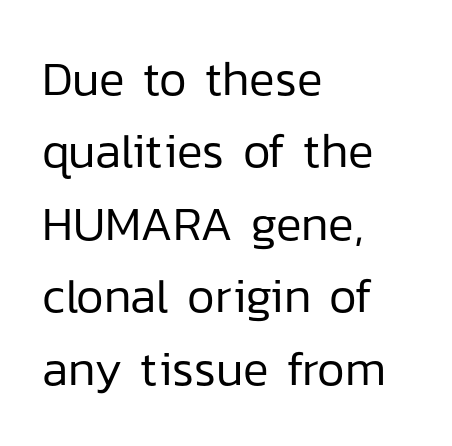
Q: Is the text bold? A: No.
Q: Is the text italic (slanted)? A: No, it is upright.
Q: Is the typeface a serif or a sans-serif typeface? A: Sans-serif.
Q: Is the text underlined? A: No.
Q: How is the paragraph aligned? A: Left-aligned.
Q: Is the spacing between letters normal or unusually wide? A: Normal.
Q: Is the spacing between lines tight, normal or loose? A: Normal.
Q: Width (condensed, normal, or wide)? A: Normal.
Q: Stroke contrast? A: Low.
Q: x-height? A: Medium.
Q: Monospaced? A: No.
